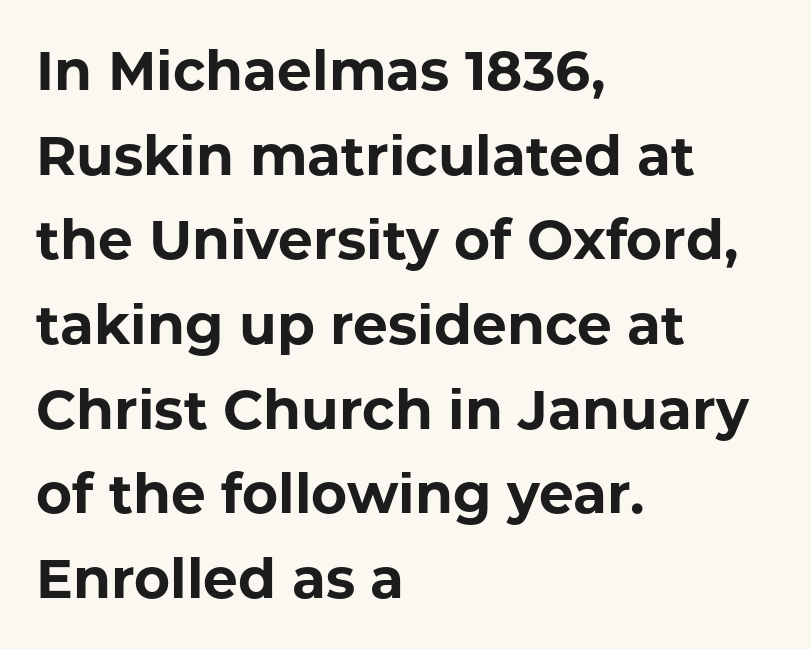
{"serif": "no", "italic": "no", "bold": "yes", "weight": "bold", "width": "normal", "stroke_contrast": "low", "x_height": "medium", "monospaced": "no", "underline": "no", "align": "left", "line_spacing": "normal", "line_spacing_ratio": 1.54, "letter_spacing": "normal", "letter_spacing_em": 0.0, "glyph_px": 55}
